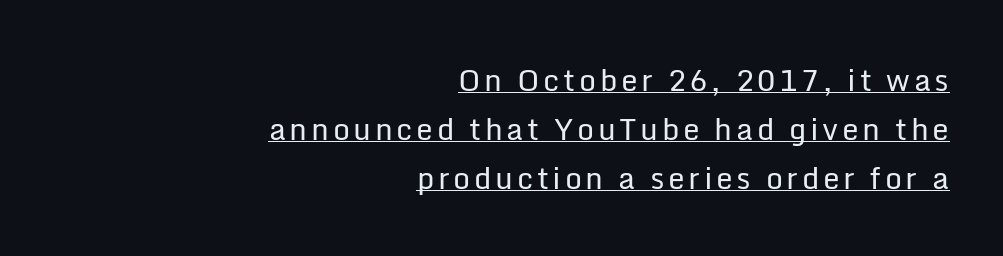
The face used here is proportionally spaced, like ordinary book or web type. Stroke thickness stays within the range of a standard reading face or lighter. Where is the straight margin? On the right. The passage shown is underscored from start to finish.
